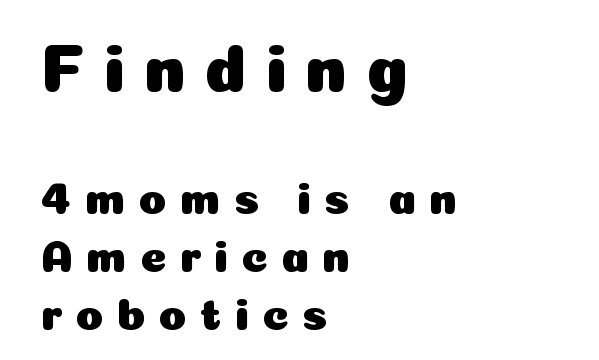
Q: Is the text italic (slanted)? A: No, it is upright.
Q: Is the typeface a serif or a sans-serif typeface? A: Sans-serif.
Q: Is the text underlined? A: No.
Q: How is the paragraph aligned? A: Left-aligned.
Q: Is the spacing between letters normal or unusually wide? A: Unusually wide.
Q: Is the spacing between lines tight, normal or loose? A: Normal.
Q: Which block of text is set in a larger size, the first (top) or the second (bottom)? A: The first (top) one.
Q: Width (condensed, normal, or wide)? A: Normal.
Q: Stroke contrast? A: Low.
Q: x-height? A: Medium.
Q: Monospaced? A: No.
